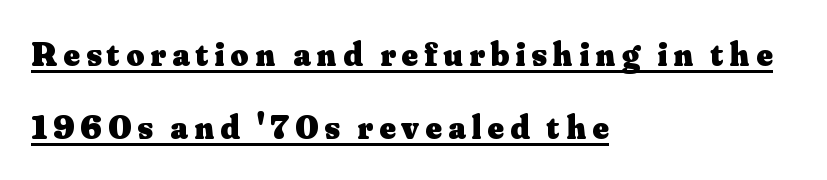
Q: Is the text bold? A: Yes.
Q: Is the text italic (slanted)? A: No, it is upright.
Q: Is the typeface a serif or a sans-serif typeface? A: Serif.
Q: Is the text underlined? A: Yes.
Q: How is the paragraph aligned? A: Left-aligned.
Q: Is the spacing between lines tight, normal or loose? A: Loose.
Q: Width (condensed, normal, or wide)? A: Normal.
Q: Stroke contrast? A: Medium.
Q: x-height? A: Small.
Q: Monospaced? A: No.
